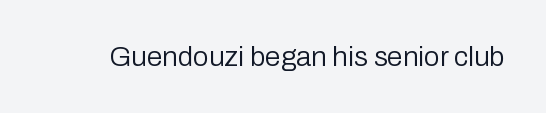
The specimen omits any rule beneath the text block's lines. Short note: letters normally spaced. Vertical strokes here are truly vertical. Note the varied advance widths — an 'i' is clearly narrower than an 'm'. The face used here is a sans, in the tradition of grotesques and geometrics.
